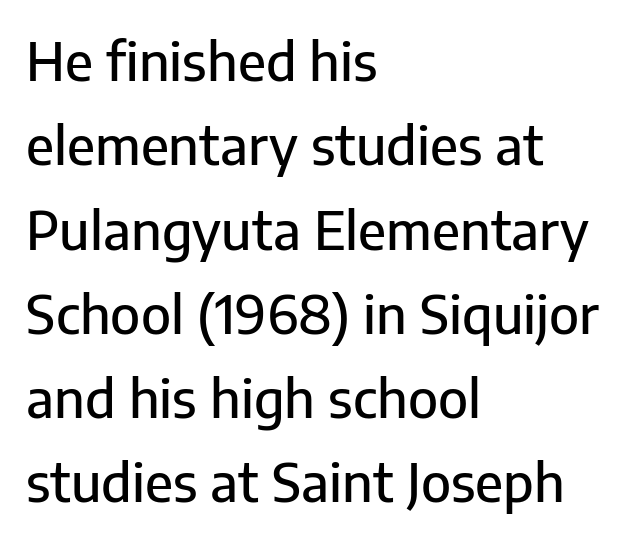
Q: Is the text italic (slanted)? A: No, it is upright.
Q: Is the typeface a serif or a sans-serif typeface? A: Sans-serif.
Q: Is the text underlined? A: No.
Q: How is the paragraph aligned? A: Left-aligned.
Q: Is the spacing between letters normal or unusually wide? A: Normal.
Q: Is the spacing between lines tight, normal or loose? A: Normal.
Q: Width (condensed, normal, or wide)? A: Normal.
Q: Stroke contrast? A: Low.
Q: x-height? A: Medium.
Q: Monospaced? A: No.
